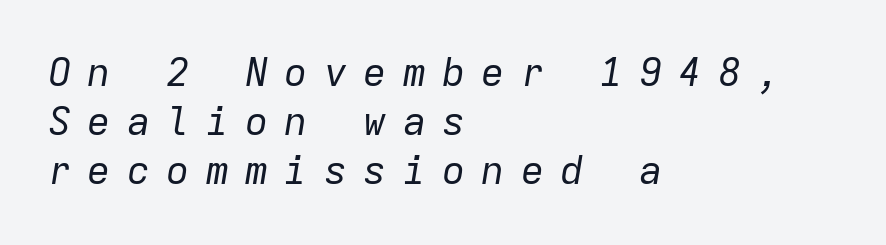
The image shows 39 px regular-weight type, italic (leaning right), monospaced; set left-aligned, normal line spacing (1.26x), unusually wide letter spacing (+0.41 em), not underlined; low stroke contrast and a medium x-height.
